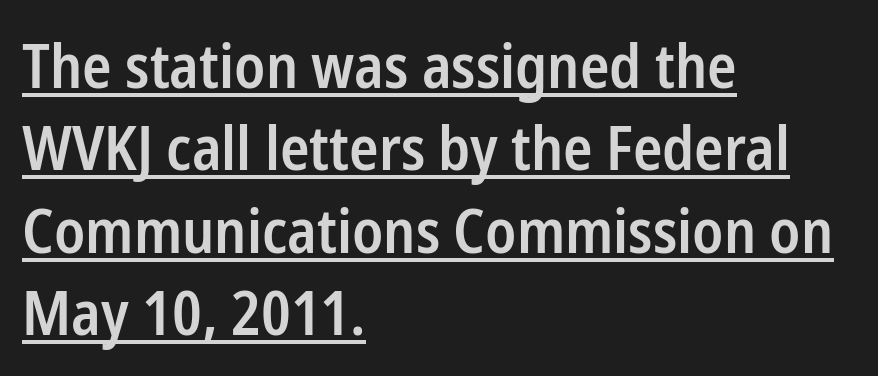
Q: Is the text bold? A: Semi-bold.
Q: Is the text italic (slanted)? A: No, it is upright.
Q: Is the typeface a serif or a sans-serif typeface? A: Sans-serif.
Q: Is the text underlined? A: Yes.
Q: How is the paragraph aligned? A: Left-aligned.
Q: Is the spacing between letters normal or unusually wide? A: Normal.
Q: Is the spacing between lines tight, normal or loose? A: Normal.
Q: Width (condensed, normal, or wide)? A: Condensed.
Q: Stroke contrast? A: Low.
Q: x-height? A: Medium.
Q: Monospaced? A: No.
